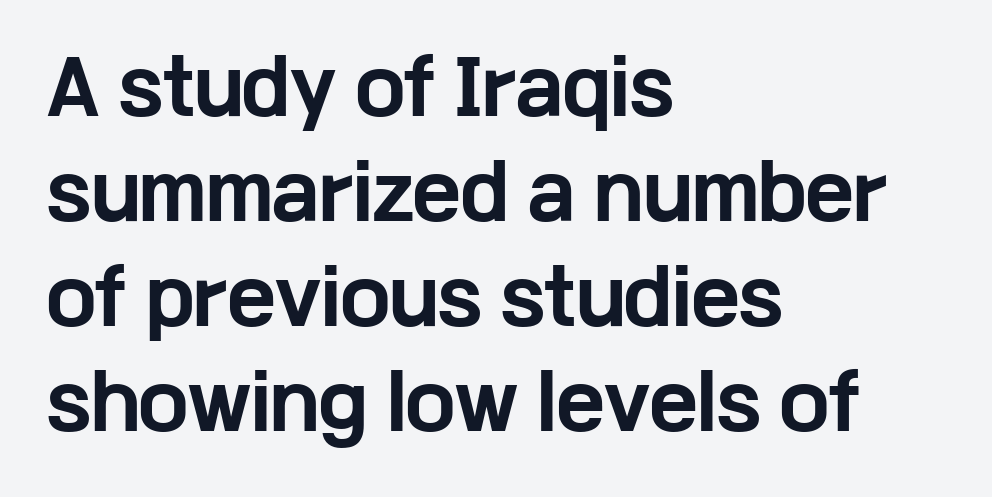
The characters display no serif detailing; their extremities are plain. Summary of weight: heavy, a full bold. The passage shown is typed in a proportional face where columns would drift. In terms of letterspacing, this is plain default setting. Every character sits straight up, as roman type does. Left-aligned paragraph, ragged on the right.
